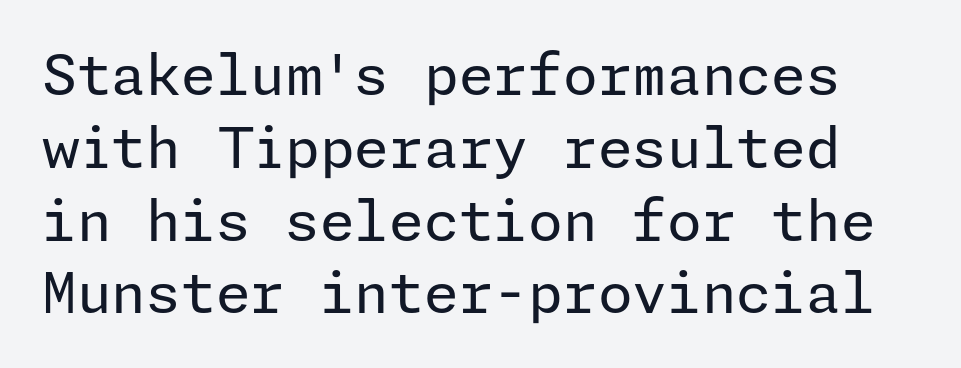
The image shows 56 px regular-weight sans-serif type, upright; set normal line spacing (1.3x), normal letter spacing, not underlined; low stroke contrast and a medium x-height.
